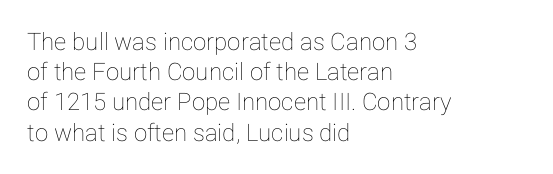
Q: Is the text italic (slanted)? A: No, it is upright.
Q: Is the text underlined? A: No.
Q: How is the paragraph aligned? A: Left-aligned.
Q: Is the spacing between letters normal or unusually wide? A: Normal.
Q: Is the spacing between lines tight, normal or loose? A: Normal.
